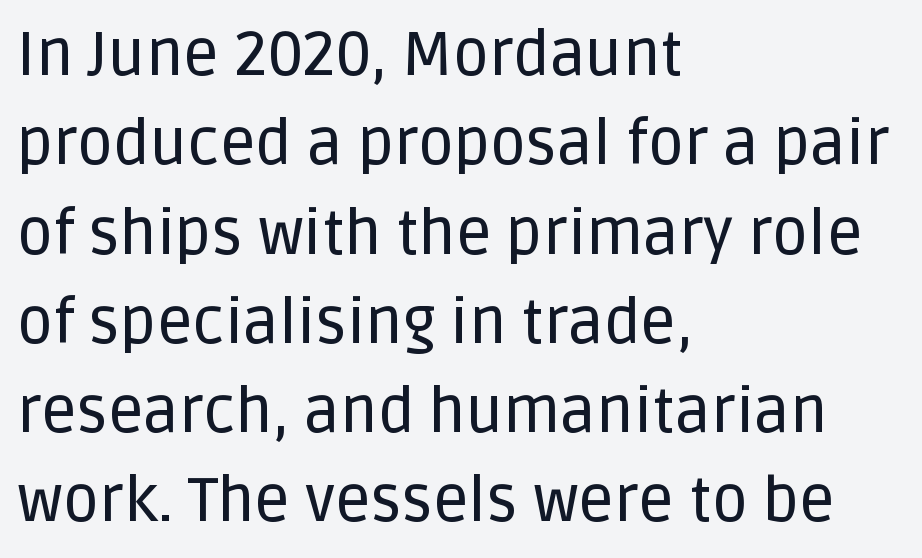
Here the designer chose a conventional face with non-uniform glyph widths. Style check: upright. Horizontally, the lines are justified to the leading edge only. Each letter's strokes conclude bluntly, with no projecting serifs. If you measured baseline to baseline, you'd find a middling distance.
